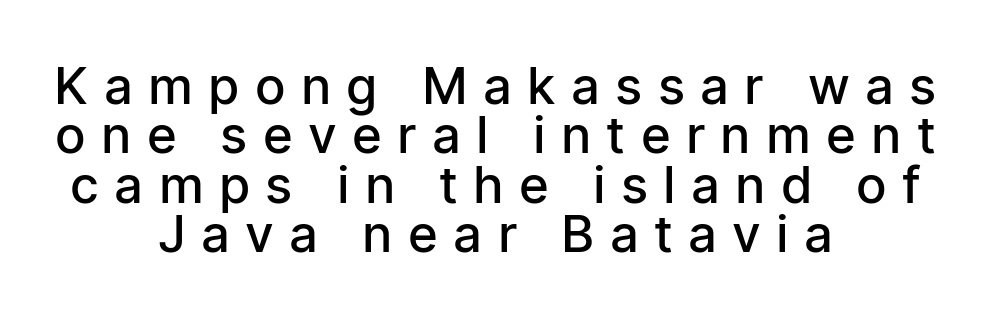
The image shows 51 px semibold, condensed sans-serif type, upright; set centered, tight line spacing (0.97x), unusually wide letter spacing (+0.34 em), not underlined; low stroke contrast and a medium x-height.
